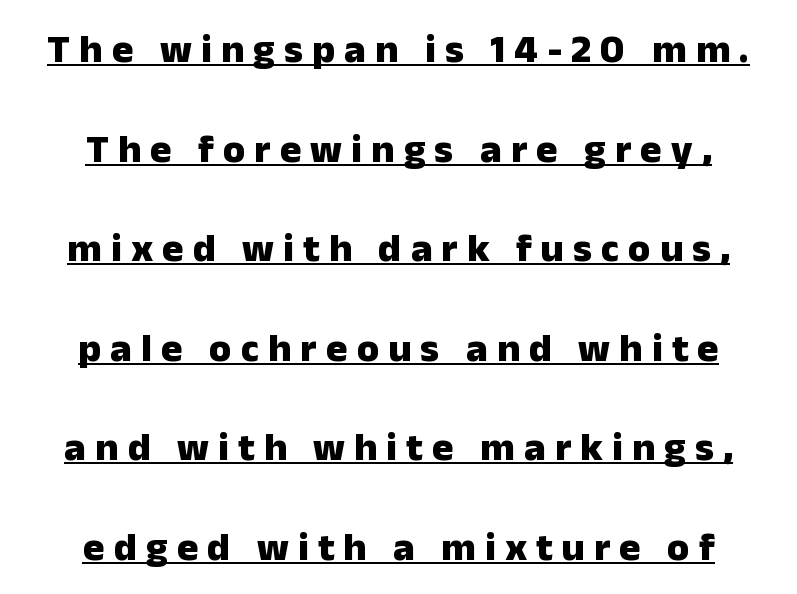
The image shows 40 px heavy sans-serif type, upright; set centered, loose line spacing (2.49x), unusually wide letter spacing (+0.23 em), underlined; low stroke contrast and a medium x-height.
